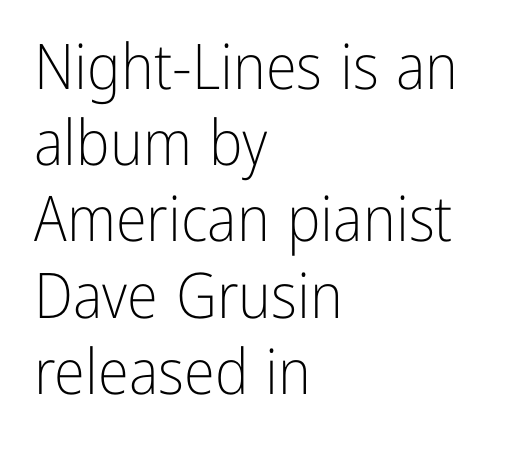
Q: Is the text bold? A: No.
Q: Is the text italic (slanted)? A: No, it is upright.
Q: Is the typeface a serif or a sans-serif typeface? A: Sans-serif.
Q: Is the text underlined? A: No.
Q: How is the paragraph aligned? A: Left-aligned.
Q: Is the spacing between letters normal or unusually wide? A: Normal.
Q: Width (condensed, normal, or wide)? A: Condensed.
Q: Stroke contrast? A: Low.
Q: x-height? A: Medium.
Q: Monospaced? A: No.
